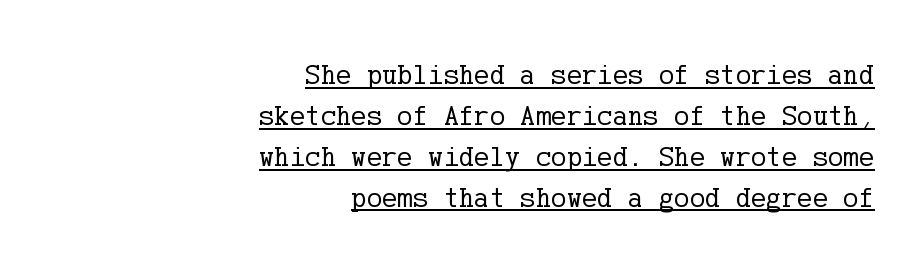
{"serif": "yes", "italic": "no", "bold": "no", "weight": "regular", "width": "normal", "stroke_contrast": "low", "x_height": "medium", "underline": "yes", "align": "right", "line_spacing": "normal", "line_spacing_ratio": 1.41, "letter_spacing": "normal", "letter_spacing_em": 0.0, "glyph_px": 29}
